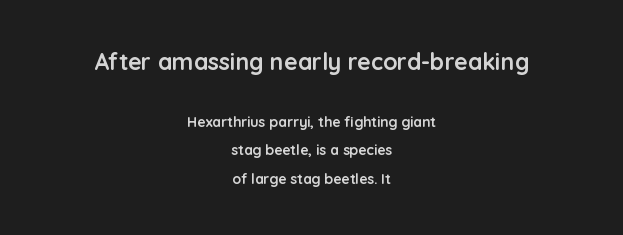
Q: Is the text bold? A: Yes.
Q: Is the text italic (slanted)? A: No, it is upright.
Q: Is the text underlined? A: No.
Q: How is the paragraph aligned? A: Centered.
Q: Is the spacing between letters normal or unusually wide? A: Normal.
Q: Is the spacing between lines tight, normal or loose? A: Loose.
Q: Which block of text is set in a larger size, the first (top) or the second (bottom)? A: The first (top) one.
